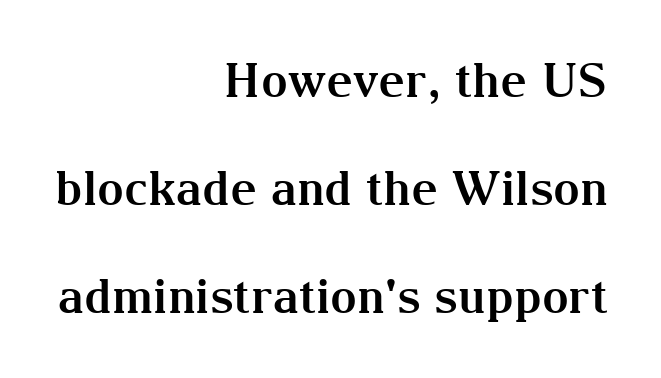
{"serif": "yes", "italic": "no", "bold": "yes", "weight": "bold", "width": "normal", "stroke_contrast": "medium", "x_height": "medium", "monospaced": "no", "underline": "no", "align": "right", "line_spacing": "loose", "line_spacing_ratio": 2.3, "letter_spacing": "normal", "letter_spacing_em": 0.0, "glyph_px": 47}
